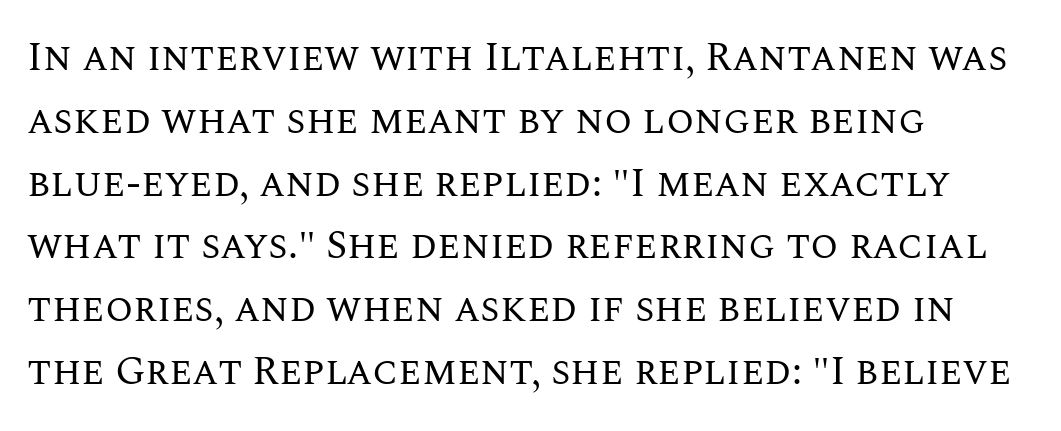
{"italic": "no", "bold": "no", "weight": "regular", "width": "normal", "stroke_contrast": "medium", "x_height": "large", "monospaced": "no", "underline": "no", "align": "left", "line_spacing": "normal", "line_spacing_ratio": 1.57, "letter_spacing": "normal", "letter_spacing_em": 0.0, "glyph_px": 40}
